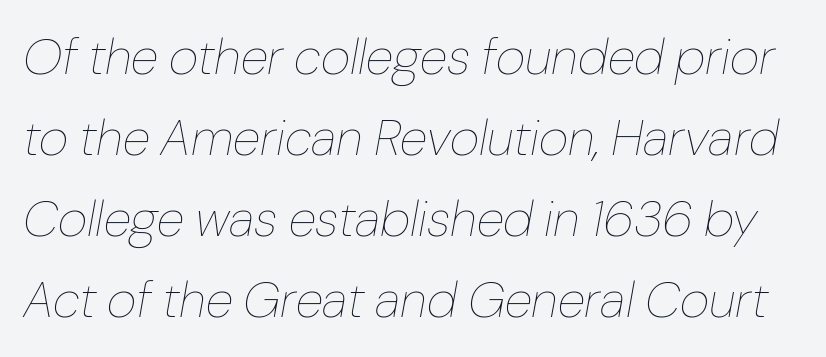
The image shows 51 px thin type, italic (leaning right); set normal line spacing (1.59x), normal letter spacing, not underlined; low stroke contrast and a medium x-height.
